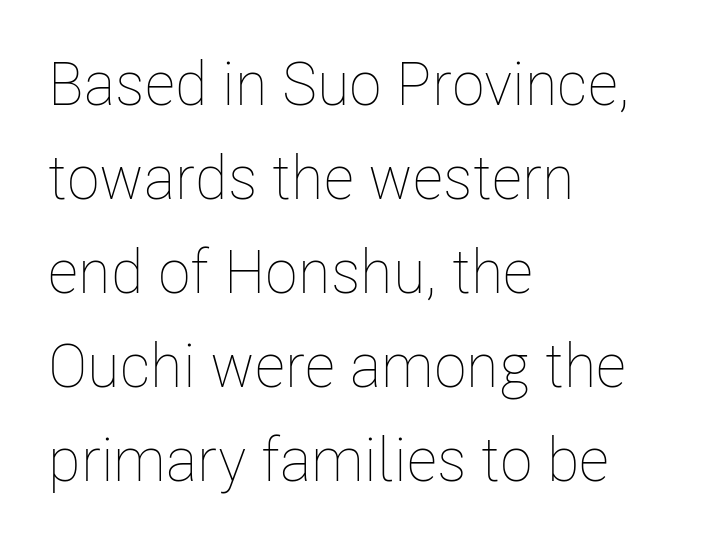
{"italic": "no", "bold": "no", "weight": "thin", "width": "condensed", "stroke_contrast": "low", "x_height": "medium", "monospaced": "no", "underline": "no", "align": "left", "line_spacing": "normal", "line_spacing_ratio": 1.54, "letter_spacing": "normal", "letter_spacing_em": 0.0, "glyph_px": 61}
